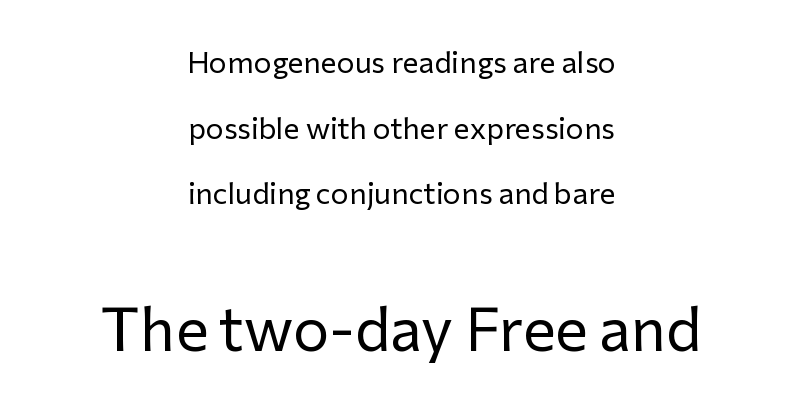
Rule under the text: the space is simply empty. Every stem runs plumb, perpendicular to the baseline. Reading down the block, each line starts at a different indent, mirrored at its end. Is the letter spacing exaggerated? No — it looks like the ordinary default. Size hierarchy here favors the trailing block over the leading one. The space between consecutive lines is lavish.
